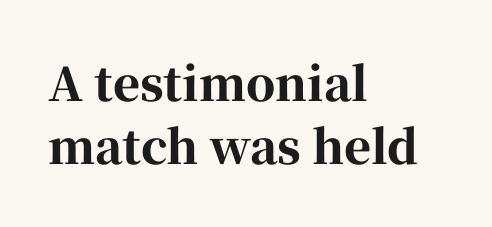
Type style note: has serifs. The ragged edge is on the right, which tells us the setting is flush left. Is this a fixed-width face? No — the glyphs have proportional, varying widths. Heavy-handed strokes throughout: this text is bold.
